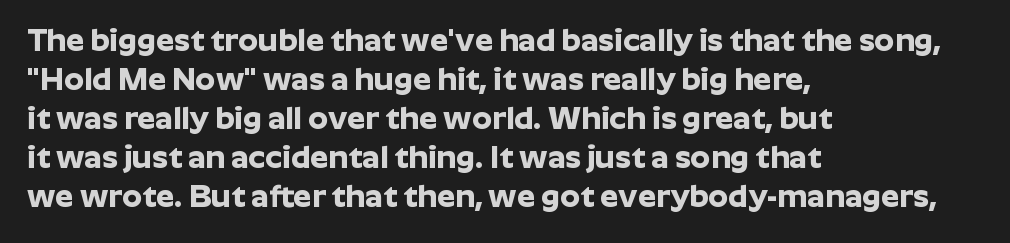
{"serif": "no", "italic": "no", "bold": "yes", "weight": "bold", "width": "normal", "stroke_contrast": "low", "x_height": "medium", "monospaced": "no", "underline": "no", "align": "left", "line_spacing_ratio": 1.22, "letter_spacing": "normal", "letter_spacing_em": 0.0, "glyph_px": 32}
